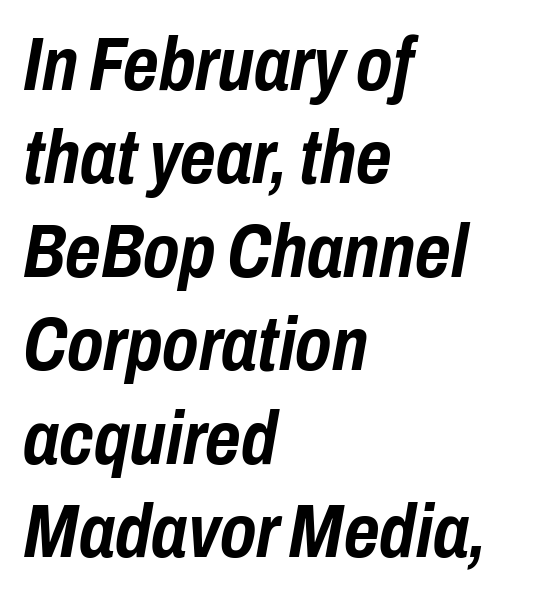
Quick note: underline off. Its strokes are broad and dark, the hallmark of bold type. Casual observation: everything's shoved over to the left. Rendered with sloped, italic letterforms. Spacing verdict: proportional, widths tailored to each character.
